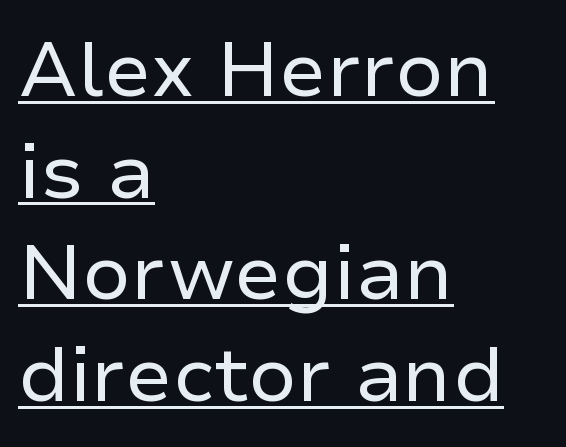
The image shows 77 px regular-weight sans-serif type, upright; set left-aligned, normal line spacing (1.32x), normal letter spacing, underlined; low stroke contrast and a medium x-height.
